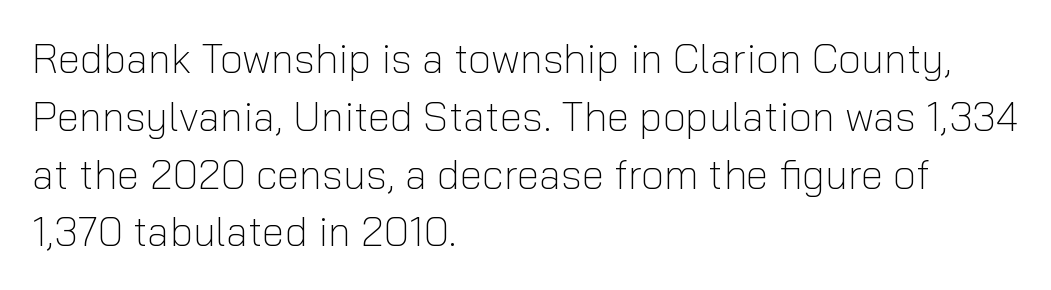
The rendering uses natural spacing where letterforms have individual widths. Weight: in the light-to-regular range. The text was rendered using a sans face with plain stroke endings. Compared with typical body copy, the letter spacing here is the same. Short and long lines alike share a common starting point at left. Type without underlining.
